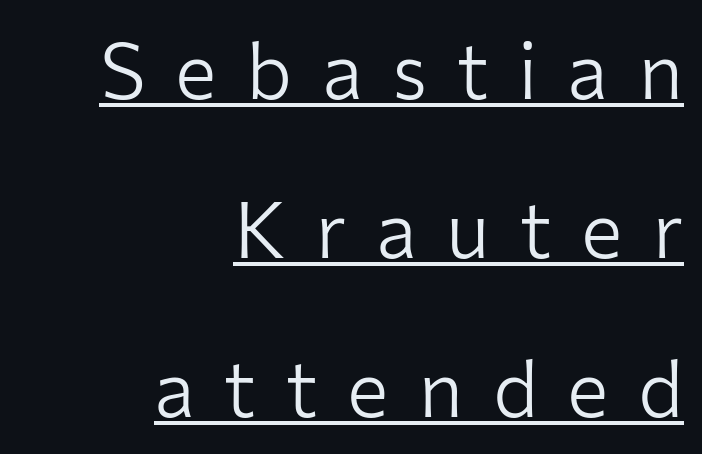
Tracking value appears strongly positive — letters spread wide. Typographically, this falls in the sans-serif category. The letters stand straight up with perfectly vertical stems. These lines are rendered in a variable-pitch font.
